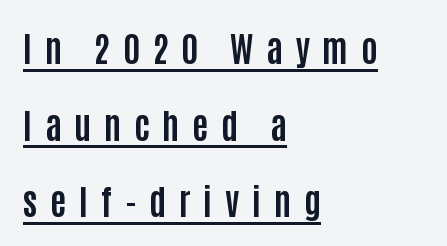
{"serif": "no", "italic": "no", "bold": "yes", "weight": "bold", "width": "condensed", "stroke_contrast": "low", "x_height": "large", "monospaced": "no", "underline": "yes", "align": "left", "line_spacing": "loose", "line_spacing_ratio": 2.19, "letter_spacing": "wide", "letter_spacing_em": 0.36, "glyph_px": 35}
